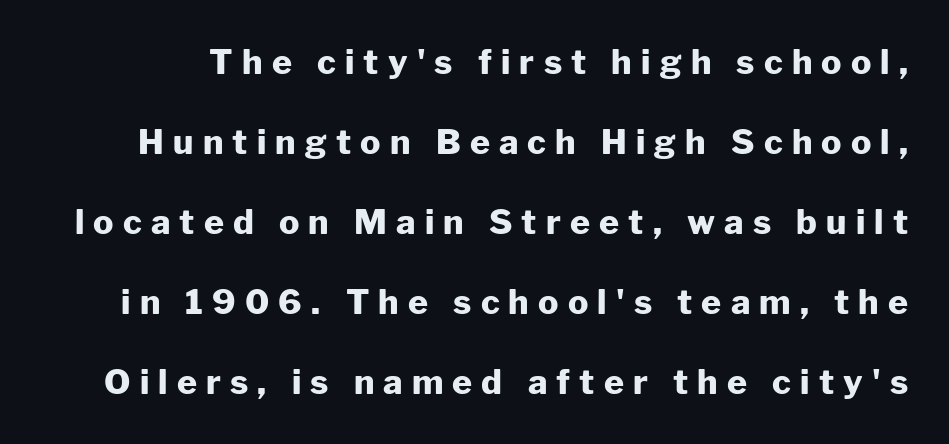
The image shows 34 px heavy sans-serif type, upright; set loose line spacing (2.35x), unusually wide letter spacing (+0.27 em), not underlined; low stroke contrast and a medium x-height.
